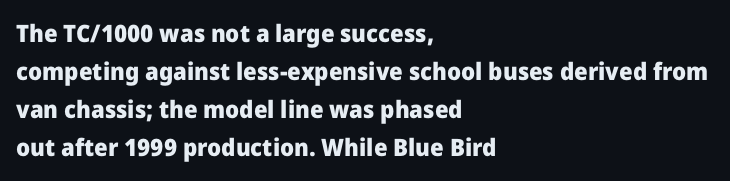
{"italic": "no", "bold": "yes", "underline": "no", "align": "left", "line_spacing": "normal", "line_spacing_ratio": 1.59, "letter_spacing": "normal", "letter_spacing_em": 0.0, "glyph_px": 24}
